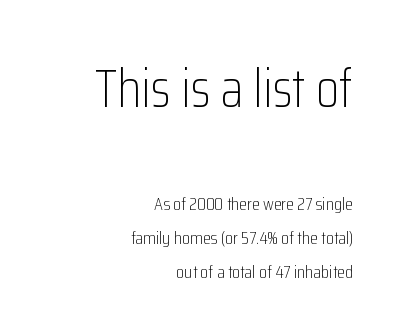
The image shows 53 px light, condensed sans-serif type, upright; set right-aligned, loose line spacing (1.9x), normal letter spacing, not underlined; the first (top) block is 2.94x larger; low stroke contrast and a medium x-height.
